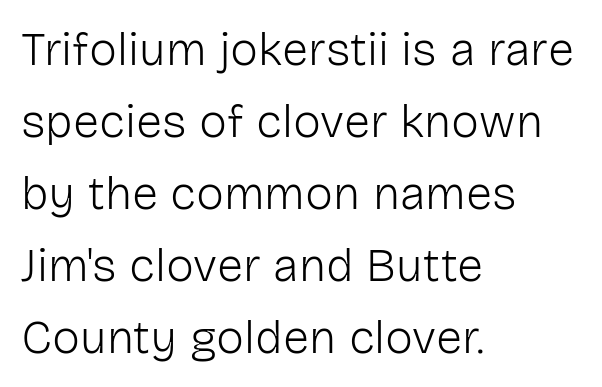
The face looks like a standard text weight, possibly lighter. The passage shown is typed in a proportional face where columns would drift. The space directly below the letters is spotless. Short and long lines alike share a common starting point at left. The space between consecutive lines is moderate.
